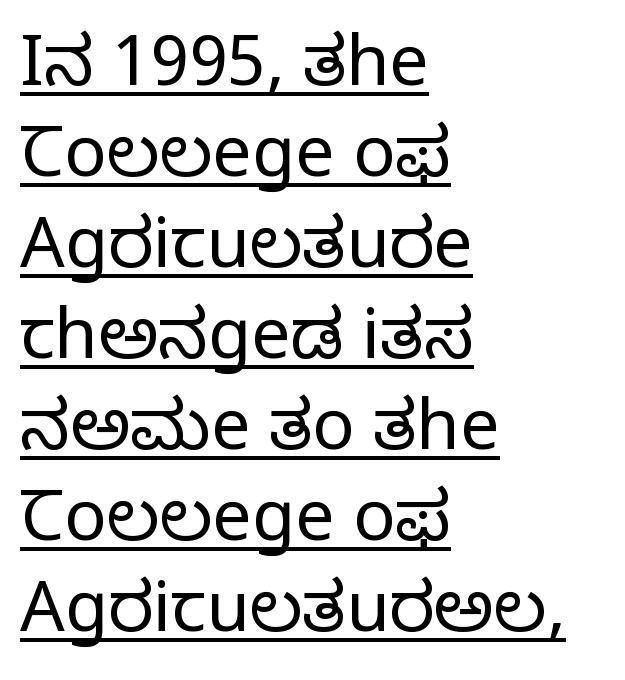
The image shows 70 px regular-weight serif type, upright; set left-aligned, normal line spacing (1.3x), normal letter spacing, underlined; low stroke contrast and a large x-height.
